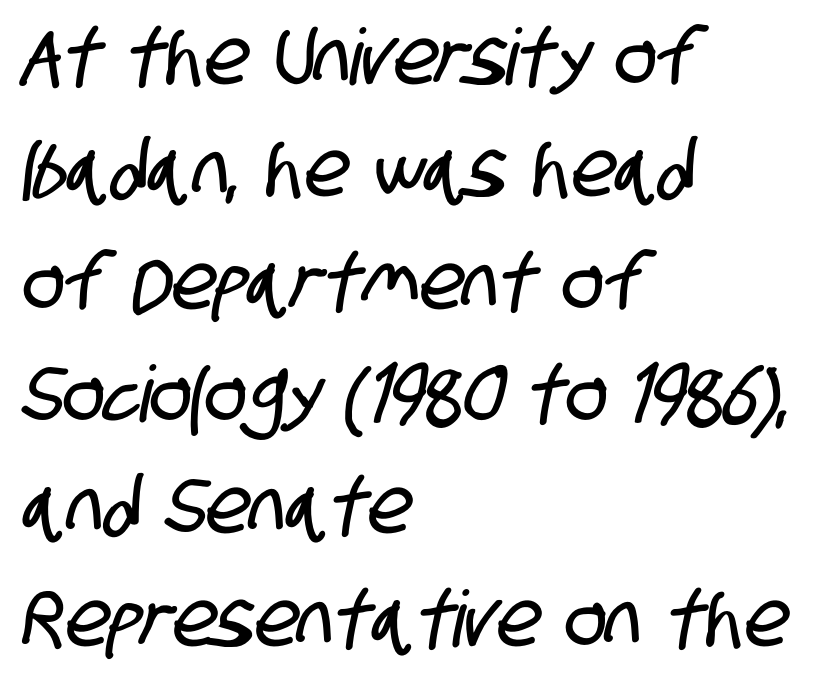
{"serif": "no", "width": "condensed", "stroke_contrast": "low", "x_height": "large", "monospaced": "no", "underline": "no", "align": "left", "line_spacing": "normal", "line_spacing_ratio": 1.44, "letter_spacing": "normal", "letter_spacing_em": 0.0, "glyph_px": 78}
